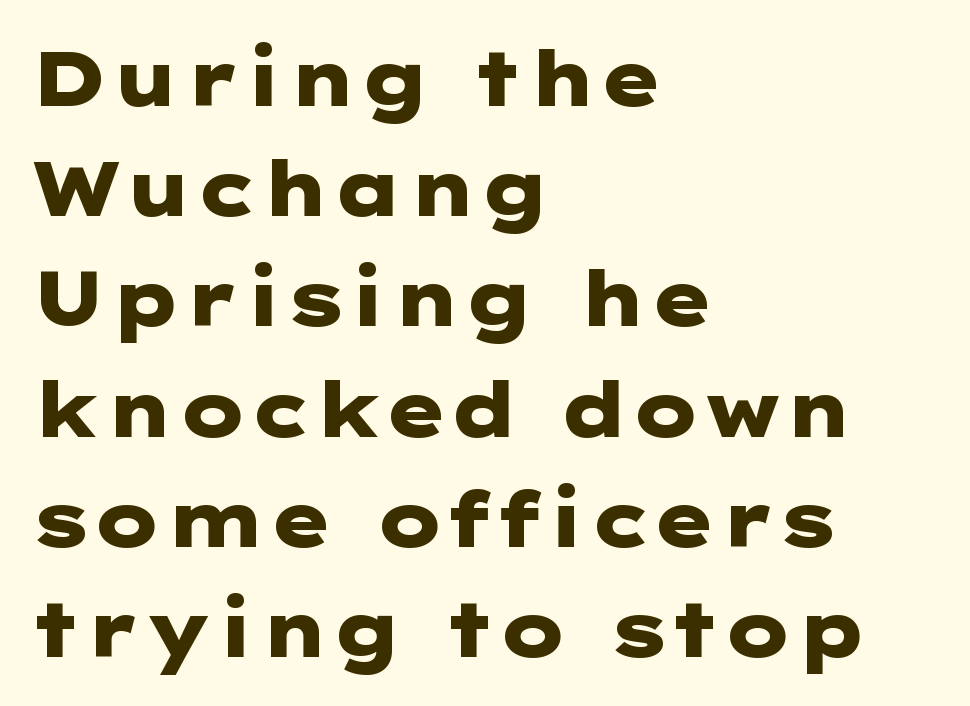
The image shows 76 px heavy, wide sans-serif type, upright; set left-aligned, normal line spacing (1.45x), normal letter spacing, not underlined; low stroke contrast and a medium x-height.
